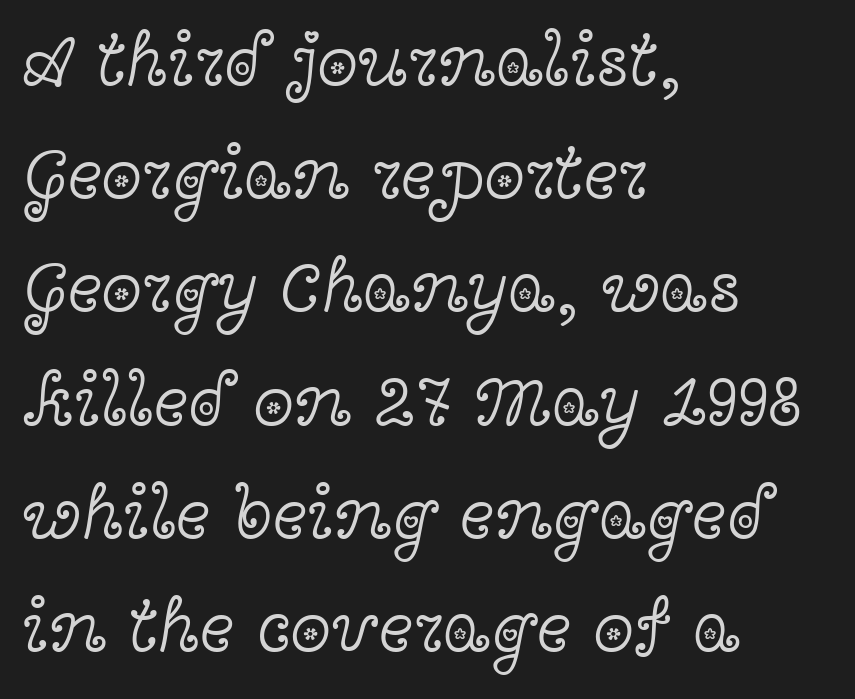
Is the type heavy? It reads as light-to-regular instead. The lines sit at an ordinary, default distance from one another. Line beginnings align vertically; line endings do not. Classification — serif. Words float on clear page, feet unadorned.
